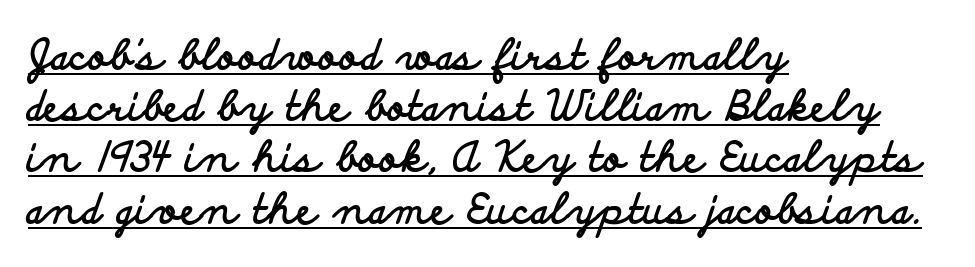
Q: Is the text bold? A: Yes.
Q: Is the text italic (slanted)? A: Yes.
Q: Is the typeface a serif or a sans-serif typeface? A: Sans-serif.
Q: Is the text underlined? A: Yes.
Q: How is the paragraph aligned? A: Left-aligned.
Q: Is the spacing between letters normal or unusually wide? A: Normal.
Q: Is the spacing between lines tight, normal or loose? A: Normal.
Q: Width (condensed, normal, or wide)? A: Wide.
Q: Stroke contrast? A: Low.
Q: x-height? A: Small.
Q: Monospaced? A: No.
